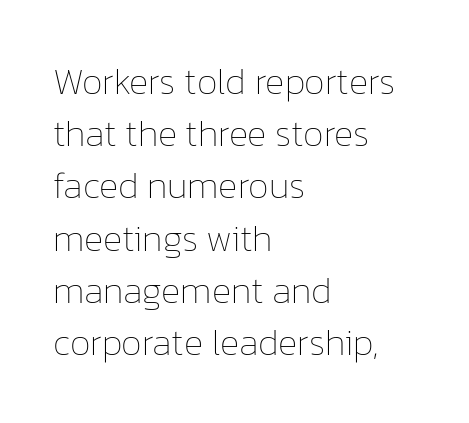
The characters are drawn with everyday or finer stroke widths. Compared with typical paragraphs, the rows here are spaced about the same. Left-aligned paragraph, ragged on the right. Posture: upright roman. These lines are rendered in a variable-pitch font.
